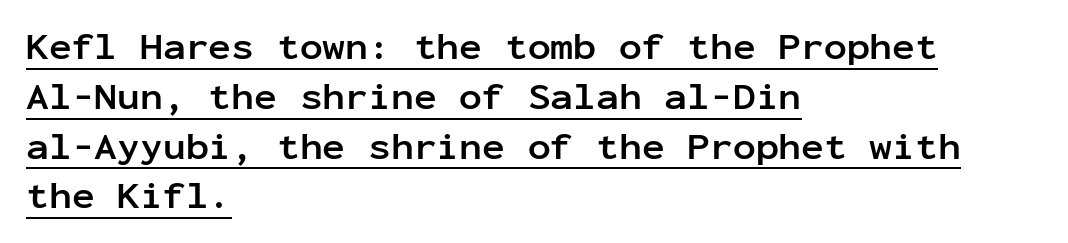
Q: Is the text bold? A: Yes.
Q: Is the text italic (slanted)? A: No, it is upright.
Q: Is the typeface a serif or a sans-serif typeface? A: Sans-serif.
Q: Is the text underlined? A: Yes.
Q: How is the paragraph aligned? A: Left-aligned.
Q: Is the spacing between letters normal or unusually wide? A: Normal.
Q: Is the spacing between lines tight, normal or loose? A: Normal.
Q: Width (condensed, normal, or wide)? A: Normal.
Q: Stroke contrast? A: Low.
Q: x-height? A: Medium.
Q: Monospaced? A: Yes.
